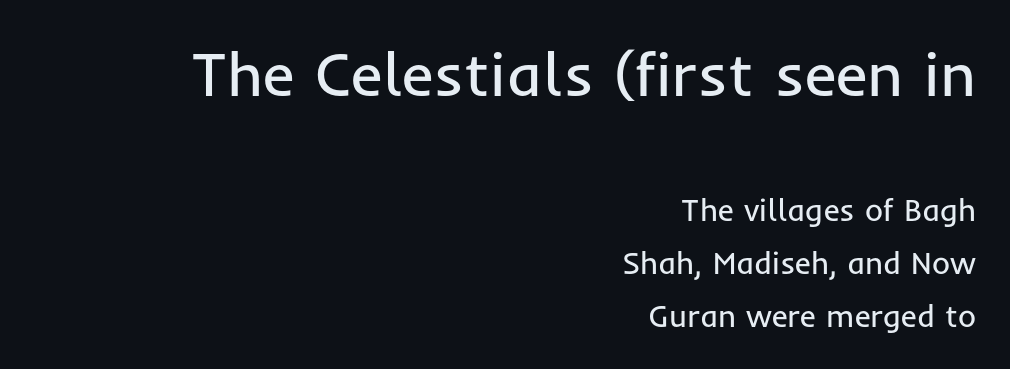
The image shows 62 px regular-weight sans-serif type, upright; set right-aligned, line spacing 1.71x, normal letter spacing, not underlined; the first (top) block is 2.0x larger; low stroke contrast and a medium x-height.
